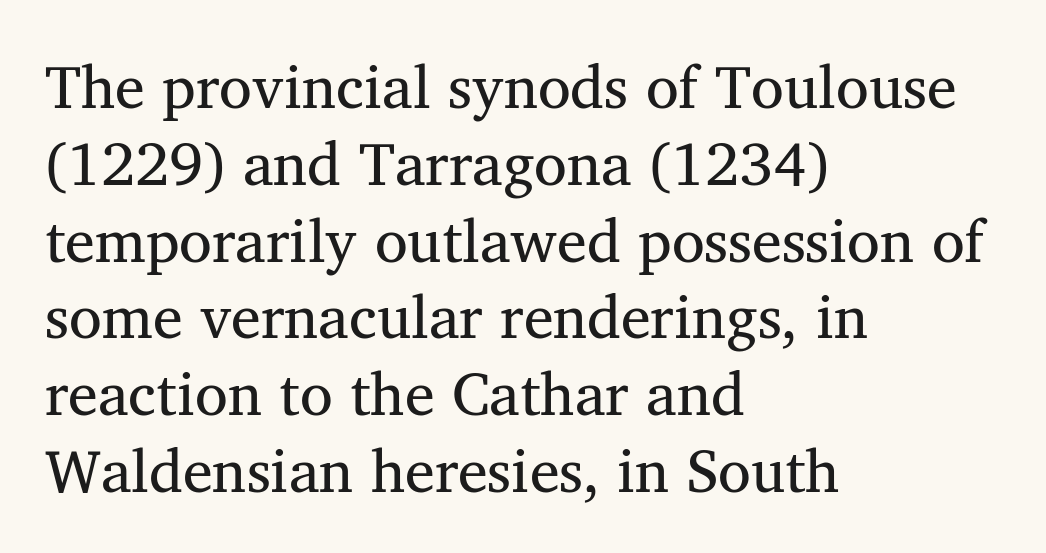
Q: Is the text italic (slanted)? A: No, it is upright.
Q: Is the typeface a serif or a sans-serif typeface? A: Serif.
Q: Is the text underlined? A: No.
Q: How is the paragraph aligned? A: Left-aligned.
Q: Is the spacing between letters normal or unusually wide? A: Normal.
Q: Is the spacing between lines tight, normal or loose? A: Normal.
Q: Width (condensed, normal, or wide)? A: Normal.
Q: Stroke contrast? A: Medium.
Q: x-height? A: Medium.
Q: Monospaced? A: No.
